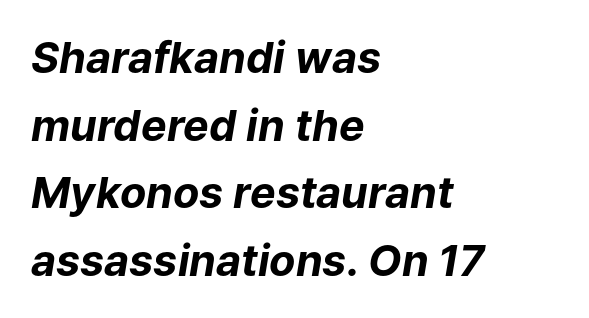
Look at the stroke-to-counter ratio: heavy, a bold. The space between consecutive lines is moderate. Characters follow at the spacing the type designer built in. The specimen reads as italic at a glance.
